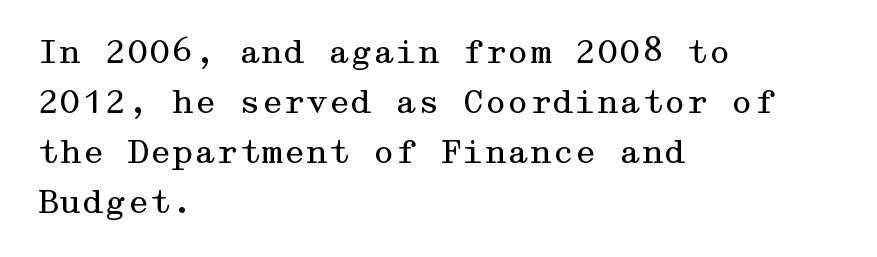
The image shows 32 px regular-weight, wide serif type, upright; set left-aligned, normal line spacing (1.56x), normal letter spacing, not underlined; medium stroke contrast and a medium x-height.
